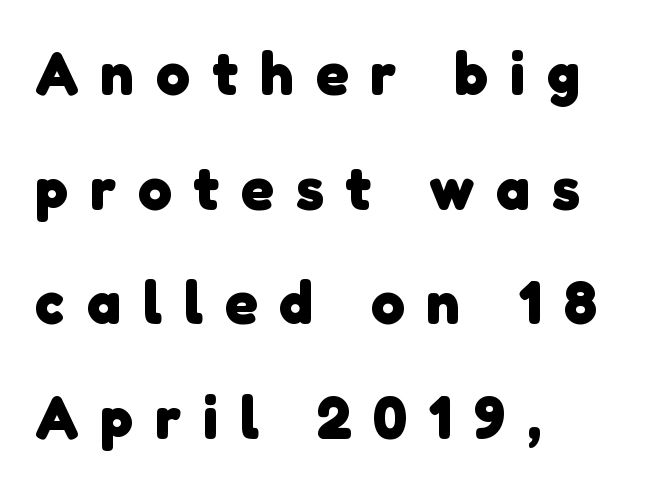
{"serif": "no", "bold": "yes", "weight": "heavy", "width": "normal", "stroke_contrast": "low", "x_height": "medium", "monospaced": "no", "underline": "no", "align": "left", "line_spacing": "loose", "line_spacing_ratio": 1.91, "letter_spacing": "wide", "letter_spacing_em": 0.37, "glyph_px": 60}
